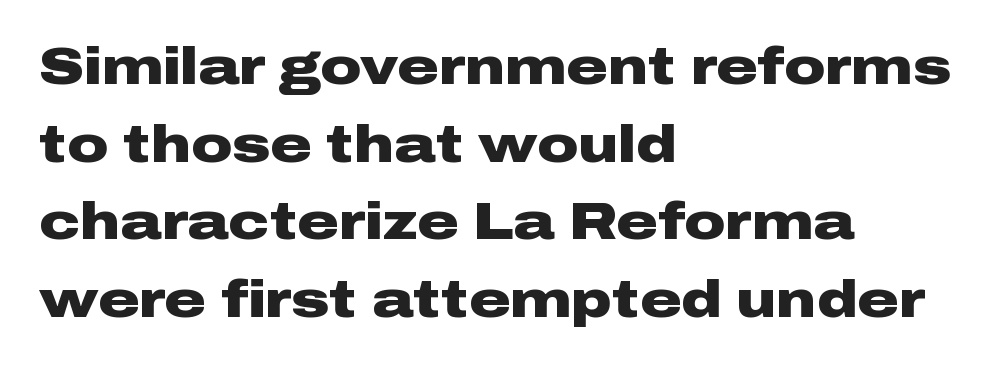
What's the leading like? Ordinary, nothing unusual. Nope, no serifs anywhere on these letters. Looks like regular typesetting: each glyph gets only the width it needs. When letters stand straight like this, we call the style roman or upright. Only glyphs here, with clear space below each row. Pretty heavy lettering here — definitely bold.
